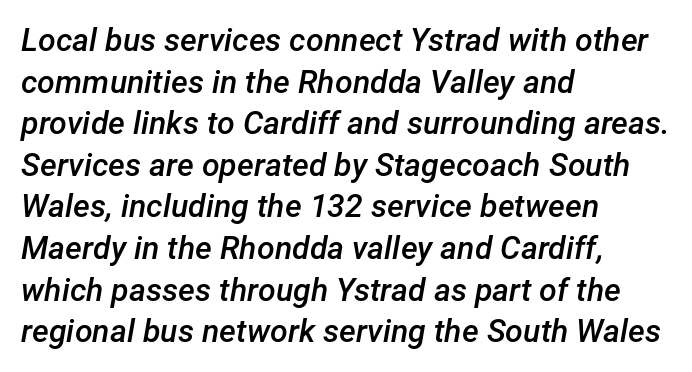
{"italic": "yes", "lean": "right", "slant_degrees": 12, "bold": "semi", "weight": "semibold", "width": "normal", "stroke_contrast": "low", "x_height": "medium", "monospaced": "no", "underline": "no", "align": "left", "line_spacing": "normal", "line_spacing_ratio": 1.3, "letter_spacing": "normal", "letter_spacing_em": 0.0, "glyph_px": 32}
